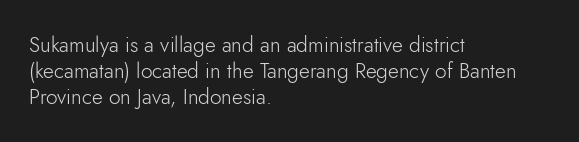
Does extra space separate the letters? No, they use regular spacing. Layout note: lines flush left. The area under the type is left untouched. This reads as an unemphasized weight, regular at the heaviest. This is roman type, the default non-slanted kind. Vertical spacing — default.
